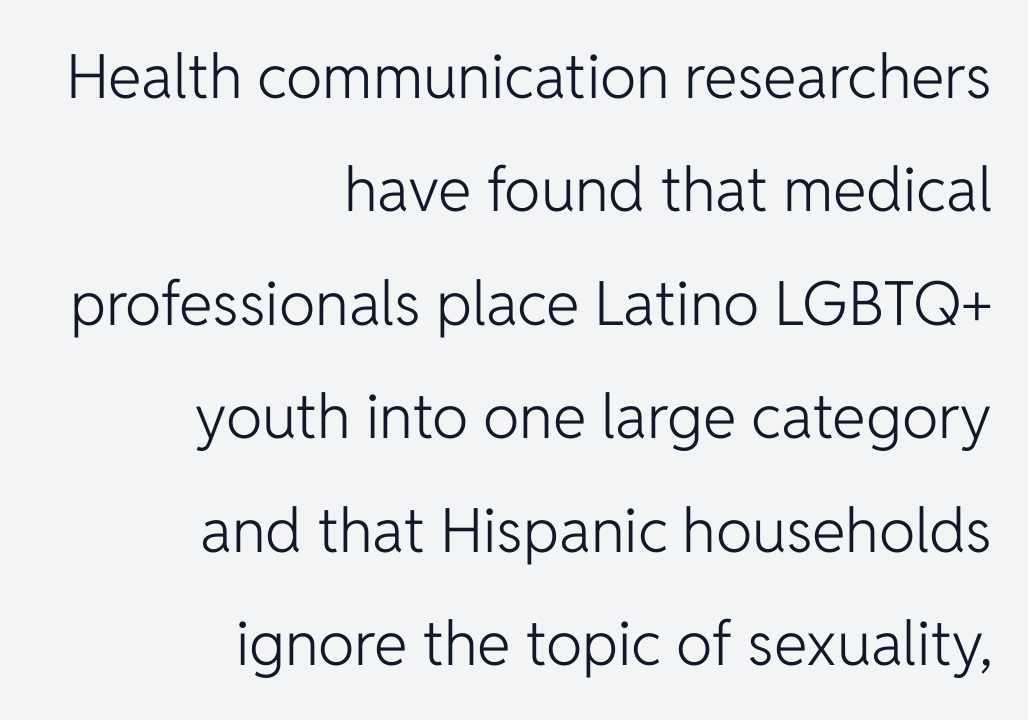
Q: Is the text bold? A: No.
Q: Is the text italic (slanted)? A: No, it is upright.
Q: Is the typeface a serif or a sans-serif typeface? A: Sans-serif.
Q: Is the text underlined? A: No.
Q: How is the paragraph aligned? A: Right-aligned.
Q: Is the spacing between letters normal or unusually wide? A: Normal.
Q: Width (condensed, normal, or wide)? A: Normal.
Q: Stroke contrast? A: Low.
Q: x-height? A: Medium.
Q: Monospaced? A: No.
